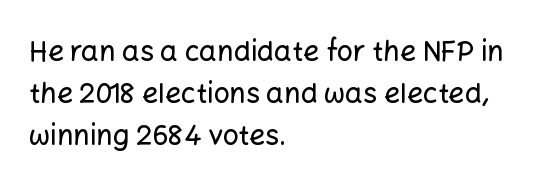
This is sans-serif lettering, the kind often seen on screens and signage. Summary of vertical rhythm: regular, with standard interline spacing. Note the varied advance widths — an 'i' is clearly narrower than an 'm'. Students, note that the glyphs here touch the page at normal intervals. No italicization has been applied; the sample stays upright.
